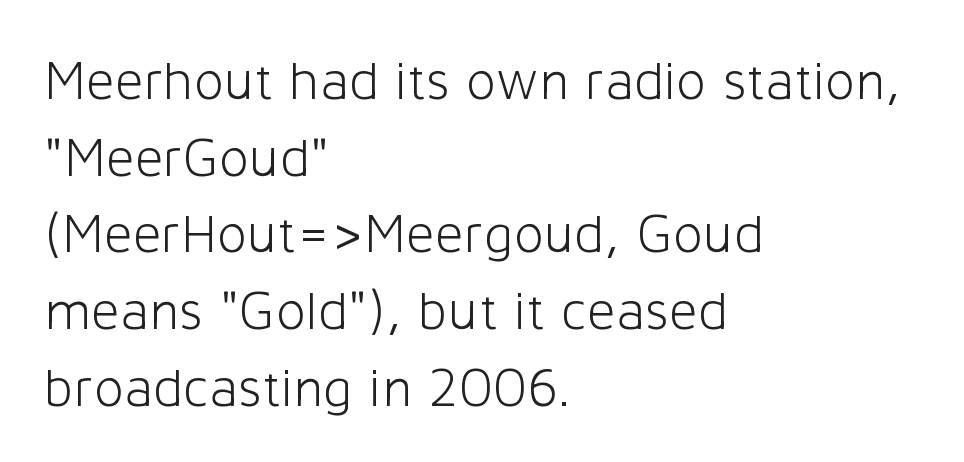
Q: Is the text bold? A: No.
Q: Is the text italic (slanted)? A: No, it is upright.
Q: Is the typeface a serif or a sans-serif typeface? A: Sans-serif.
Q: Is the text underlined? A: No.
Q: How is the paragraph aligned? A: Left-aligned.
Q: Is the spacing between letters normal or unusually wide? A: Normal.
Q: Is the spacing between lines tight, normal or loose? A: Normal.
Q: Width (condensed, normal, or wide)? A: Normal.
Q: Stroke contrast? A: Low.
Q: x-height? A: Medium.
Q: Monospaced? A: No.
